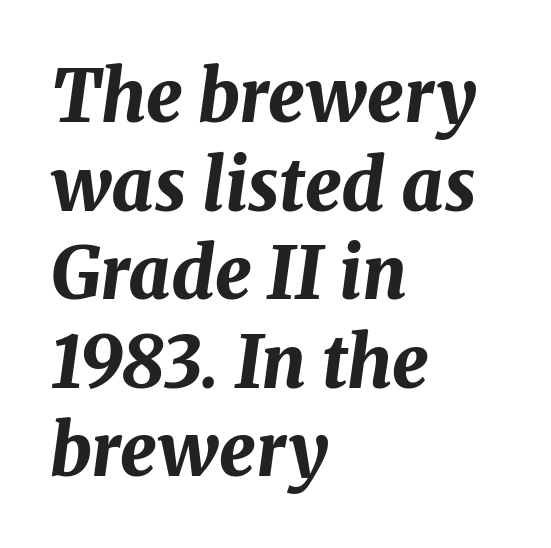
Students, note that the glyphs here touch the page at normal intervals. Italic? Definitely — the glyphs are oblique. Has an underline been added? It has not. The letters advance in unequal steps, a hallmark of proportional type.
